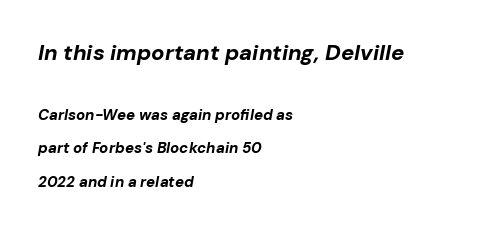
{"italic": "yes", "lean": "right", "slant_degrees": 10, "bold": "yes", "underline": "no", "align": "left", "line_spacing": "loose", "line_spacing_ratio": 2.24, "letter_spacing": "normal", "letter_spacing_em": 0.0, "larger_block": "first", "size_ratio": 1.47, "glyph_px": 22}
